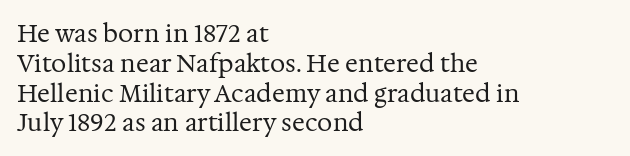
{"italic": "no", "bold": "no", "underline": "no", "align": "left", "line_spacing_ratio": 1.24, "letter_spacing": "normal", "letter_spacing_em": 0.0, "glyph_px": 24}
